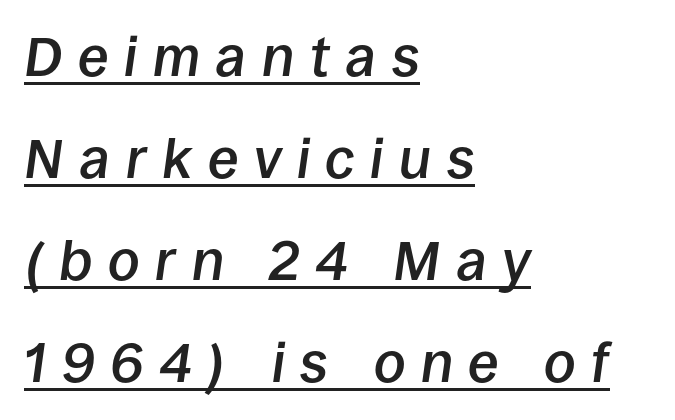
Moderately thickened strokes mark this as semibold type. Does extra space separate the letters? Yes, quite a lot of it. Students, observe the line beneath the letters — that is underlining. Varying glyph widths throughout — classic text-font behaviour. The glyphs look as if they've been sheared to an angle.
